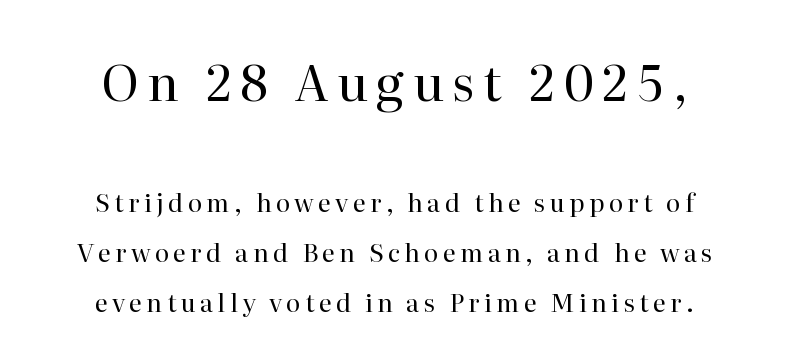
The image shows 50 px regular-weight serif type, upright; set centered, loose line spacing (2.0x), not underlined; the first (top) block is 2.0x larger; high stroke contrast and a medium x-height.
